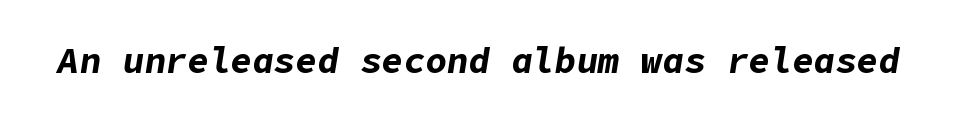
Caption: bold face, heavy strokes. Look at the tracking — it's just the regular setting, nothing added. A bare baseline throughout the passage. There's an unmistakable incline to the writing here.
